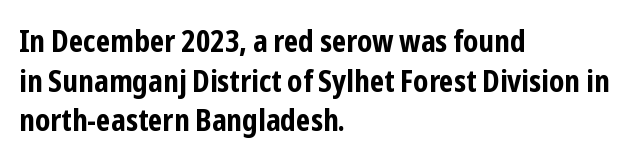
Q: Is the text bold? A: Yes.
Q: Is the text italic (slanted)? A: No, it is upright.
Q: Is the typeface a serif or a sans-serif typeface? A: Sans-serif.
Q: Is the text underlined? A: No.
Q: How is the paragraph aligned? A: Left-aligned.
Q: Is the spacing between letters normal or unusually wide? A: Normal.
Q: Is the spacing between lines tight, normal or loose? A: Normal.
Q: Width (condensed, normal, or wide)? A: Condensed.
Q: Stroke contrast? A: Low.
Q: x-height? A: Medium.
Q: Monospaced? A: No.
